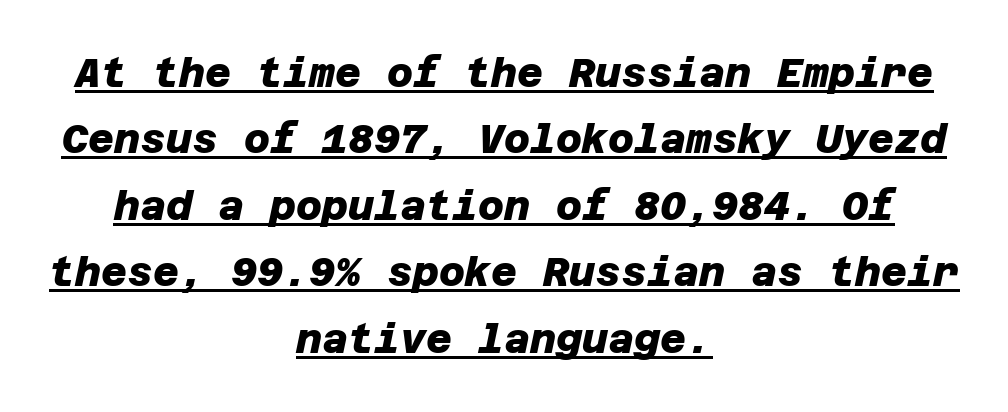
Q: Is the text bold? A: Yes.
Q: Is the typeface a serif or a sans-serif typeface? A: Sans-serif.
Q: Is the text underlined? A: Yes.
Q: How is the paragraph aligned? A: Centered.
Q: Is the spacing between letters normal or unusually wide? A: Normal.
Q: Is the spacing between lines tight, normal or loose? A: Normal.
Q: Width (condensed, normal, or wide)? A: Normal.
Q: Stroke contrast? A: Low.
Q: x-height? A: Large.
